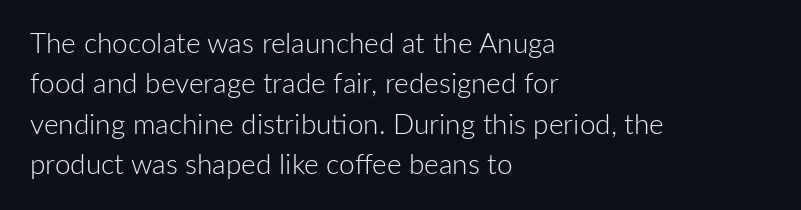
Q: Is the text bold? A: No.
Q: Is the text italic (slanted)? A: No, it is upright.
Q: Is the typeface a serif or a sans-serif typeface? A: Sans-serif.
Q: Is the text underlined? A: No.
Q: How is the paragraph aligned? A: Left-aligned.
Q: Is the spacing between letters normal or unusually wide? A: Normal.
Q: Is the spacing between lines tight, normal or loose? A: Normal.
Q: Width (condensed, normal, or wide)? A: Normal.
Q: Stroke contrast? A: Low.
Q: x-height? A: Medium.
Q: Monospaced? A: No.
